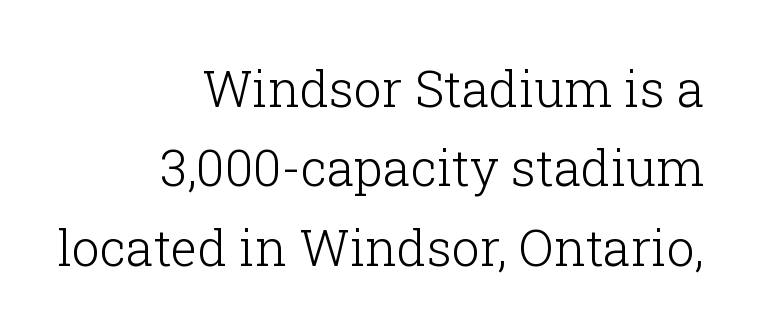
Q: Is the text bold? A: No.
Q: Is the text italic (slanted)? A: No, it is upright.
Q: Is the typeface a serif or a sans-serif typeface? A: Serif.
Q: Is the text underlined? A: No.
Q: How is the paragraph aligned? A: Right-aligned.
Q: Is the spacing between letters normal or unusually wide? A: Normal.
Q: Is the spacing between lines tight, normal or loose? A: Normal.
Q: Width (condensed, normal, or wide)? A: Normal.
Q: Stroke contrast? A: Low.
Q: x-height? A: Medium.
Q: Monospaced? A: No.
